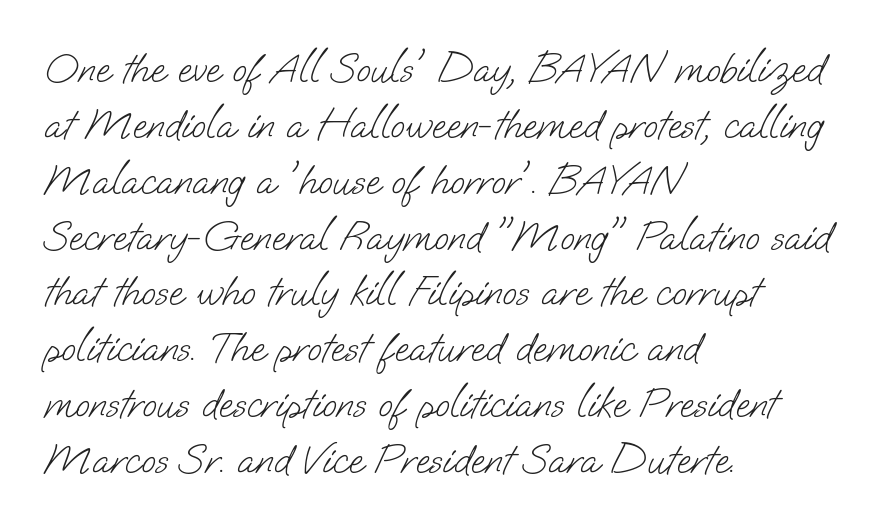
The image shows 42 px light sans-serif type; set left-aligned, normal line spacing (1.33x), normal letter spacing, not underlined; low stroke contrast and a small x-height.
